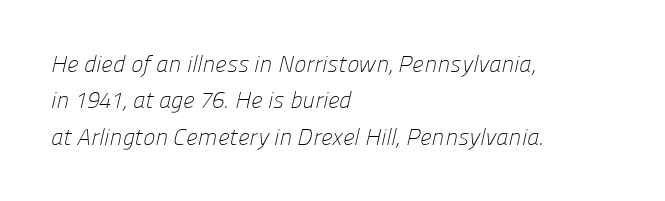
Q: Is the text bold? A: No.
Q: Is the text underlined? A: No.
Q: How is the paragraph aligned? A: Left-aligned.
Q: Is the spacing between letters normal or unusually wide? A: Normal.
Q: Is the spacing between lines tight, normal or loose? A: Normal.
